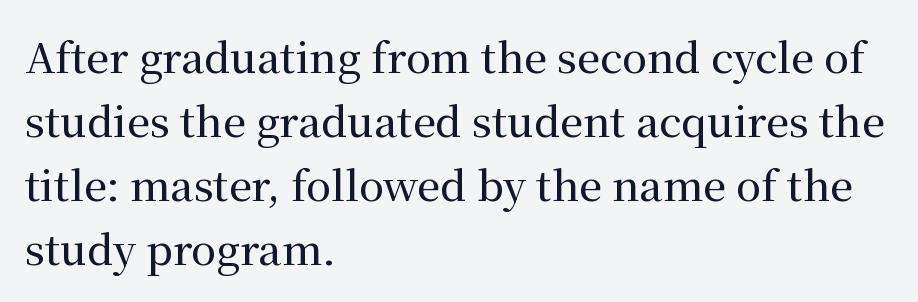
Q: Is the text italic (slanted)? A: No, it is upright.
Q: Is the typeface a serif or a sans-serif typeface? A: Serif.
Q: Is the text underlined? A: No.
Q: How is the paragraph aligned? A: Left-aligned.
Q: Is the spacing between letters normal or unusually wide? A: Normal.
Q: Is the spacing between lines tight, normal or loose? A: Normal.
Q: Width (condensed, normal, or wide)? A: Normal.
Q: Stroke contrast? A: Medium.
Q: x-height? A: Medium.
Q: Monospaced? A: No.
